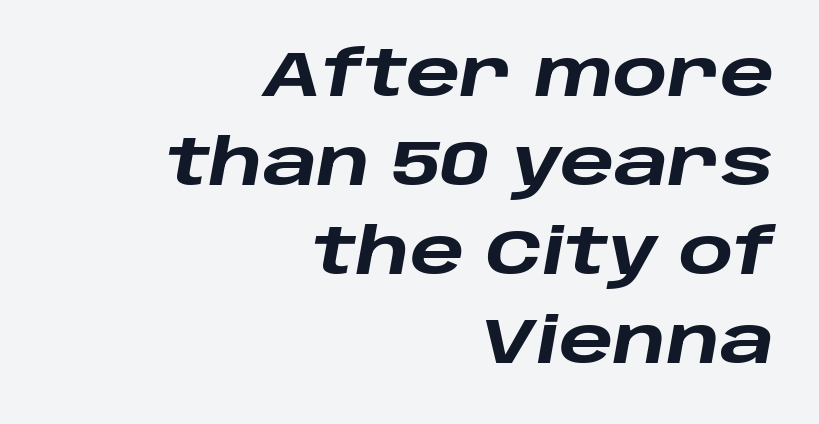
{"italic": "yes", "lean": "right", "slant_degrees": 10, "bold": "yes", "weight": "heavy", "width": "wide", "stroke_contrast": "low", "x_height": "large", "monospaced": "no", "underline": "no", "align": "right", "line_spacing": "normal", "line_spacing_ratio": 1.39, "letter_spacing": "normal", "letter_spacing_em": 0.0, "glyph_px": 64}
